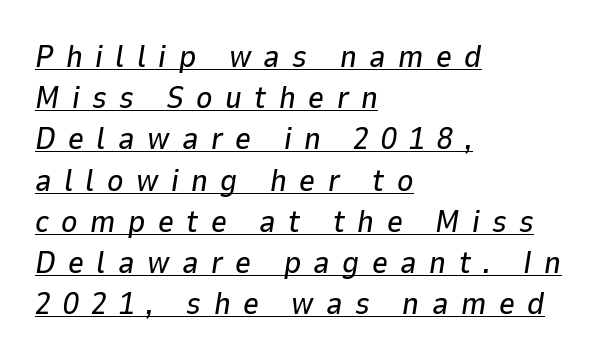
Q: Is the text italic (slanted)? A: Yes, it leans right by about 9 degrees.
Q: Is the text underlined? A: Yes.
Q: How is the paragraph aligned? A: Left-aligned.
Q: Is the spacing between letters normal or unusually wide? A: Unusually wide.
Q: Is the spacing between lines tight, normal or loose? A: Normal.
Q: Width (condensed, normal, or wide)? A: Normal.
Q: Stroke contrast? A: Low.
Q: x-height? A: Medium.
Q: Monospaced? A: No.
